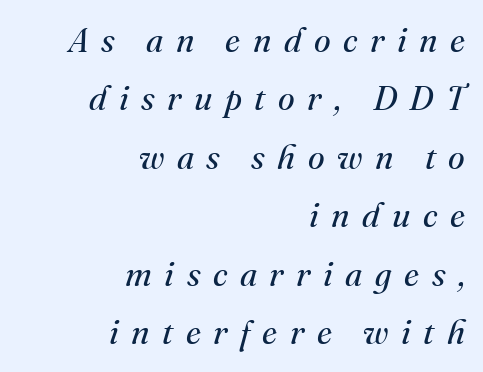
The image shows 34 px regular-weight serif type, italic (leaning right); set right-aligned, line spacing 1.72x, unusually wide letter spacing (+0.37 em), not underlined; medium stroke contrast and a small x-height.
